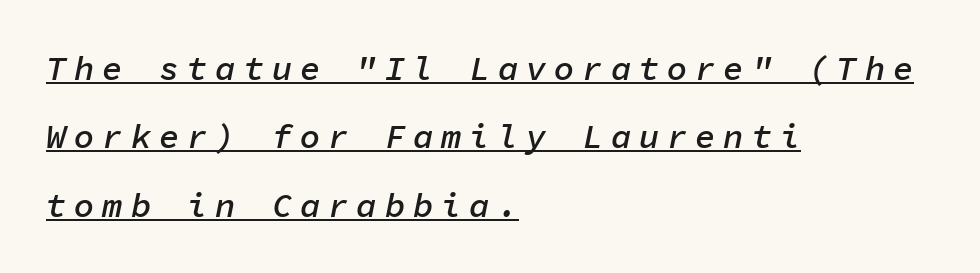
{"italic": "yes", "lean": "right", "slant_degrees": 11, "bold": "semi", "weight": "semibold", "width": "normal", "stroke_contrast": "low", "x_height": "medium", "monospaced": "yes", "underline": "yes", "align": "left", "line_spacing": "loose", "line_spacing_ratio": 2.01, "letter_spacing": "wide", "letter_spacing_em": 0.23, "glyph_px": 34}
